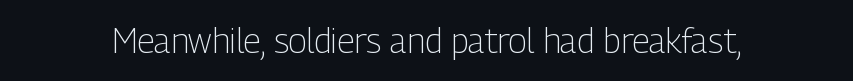
Q: Is the text bold? A: No.
Q: Is the text italic (slanted)? A: No, it is upright.
Q: Is the typeface a serif or a sans-serif typeface? A: Sans-serif.
Q: Is the text underlined? A: No.
Q: Is the spacing between letters normal or unusually wide? A: Normal.
Q: Width (condensed, normal, or wide)? A: Condensed.
Q: Stroke contrast? A: Low.
Q: x-height? A: Medium.
Q: Monospaced? A: No.
